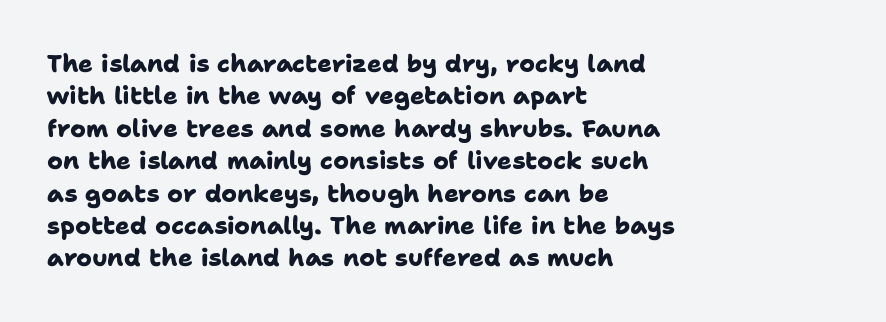
The image shows 24 px bold type; set left-aligned, normal line spacing (1.35x), normal letter spacing, not underlined.
